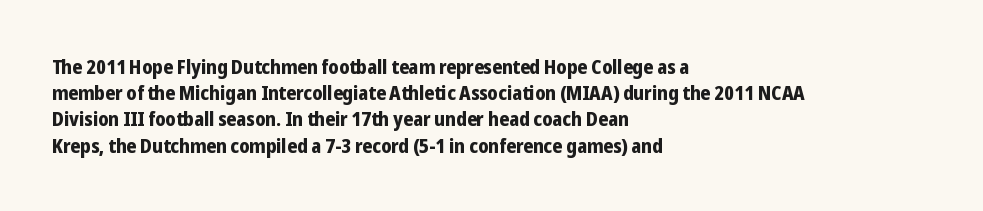
Q: Is the text bold? A: Yes.
Q: Is the text italic (slanted)? A: No, it is upright.
Q: Is the text underlined? A: No.
Q: How is the paragraph aligned? A: Left-aligned.
Q: Is the spacing between letters normal or unusually wide? A: Normal.
Q: Is the spacing between lines tight, normal or loose? A: Normal.
